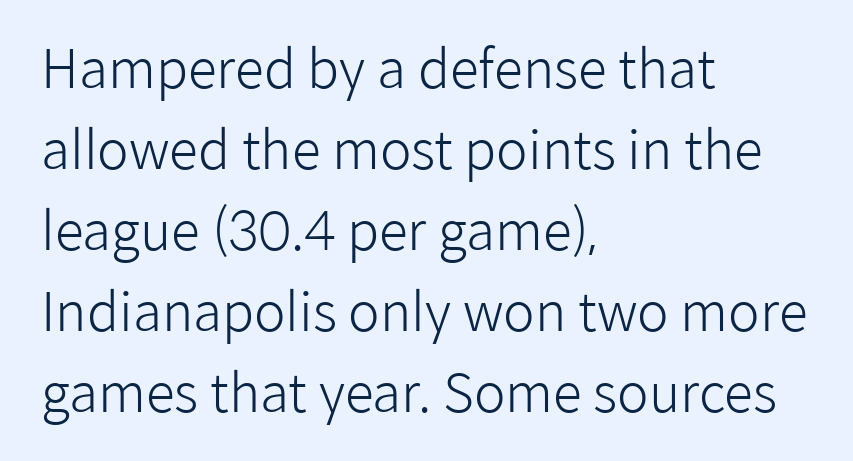
Is the stroke heavy? The answer is a plain regular-or-lighter. Vertical spacing — default. Between one letter and the next there's only the usual sliver of space. A typesetter would label this face a sans.
